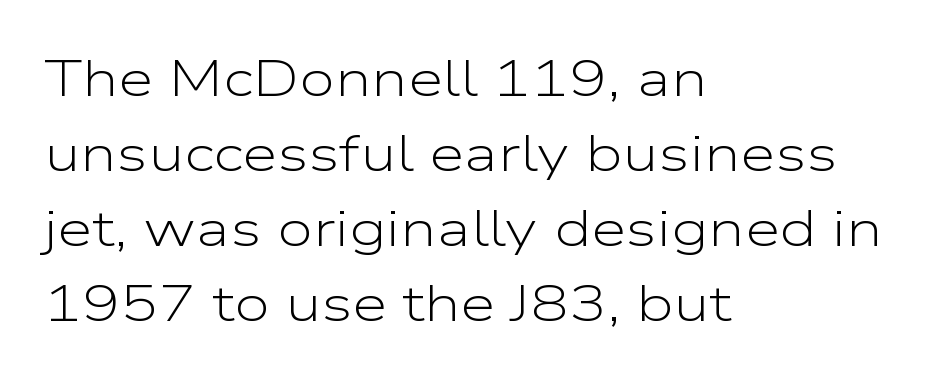
Q: Is the text bold? A: No.
Q: Is the text italic (slanted)? A: No, it is upright.
Q: Is the typeface a serif or a sans-serif typeface? A: Sans-serif.
Q: Is the text underlined? A: No.
Q: How is the paragraph aligned? A: Left-aligned.
Q: Is the spacing between letters normal or unusually wide? A: Normal.
Q: Is the spacing between lines tight, normal or loose? A: Normal.
Q: Width (condensed, normal, or wide)? A: Wide.
Q: Stroke contrast? A: Low.
Q: x-height? A: Medium.
Q: Monospaced? A: No.
